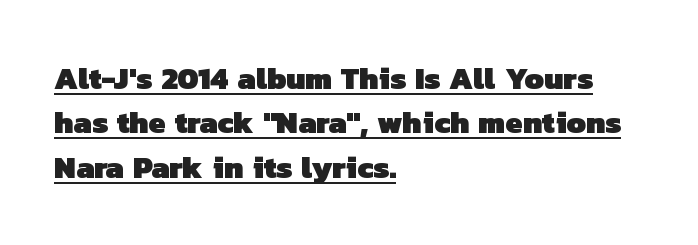
{"serif": "no", "bold": "yes", "weight": "heavy", "width": "normal", "stroke_contrast": "low", "x_height": "medium", "monospaced": "no", "underline": "yes", "align": "left", "line_spacing": "normal", "line_spacing_ratio": 1.43, "letter_spacing": "normal", "letter_spacing_em": 0.0, "glyph_px": 31}
